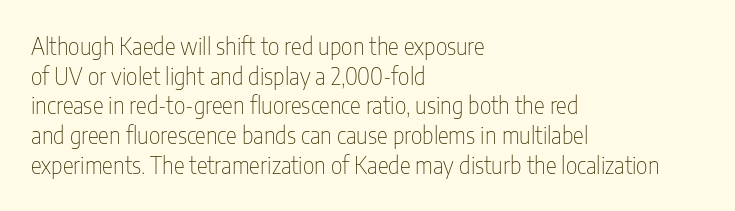
The lines sit at an ordinary, default distance from one another. The rag falls on the right side of this text block. The characters are drawn with everyday or finer stroke widths. Descender tails drop into unmarked territory.
